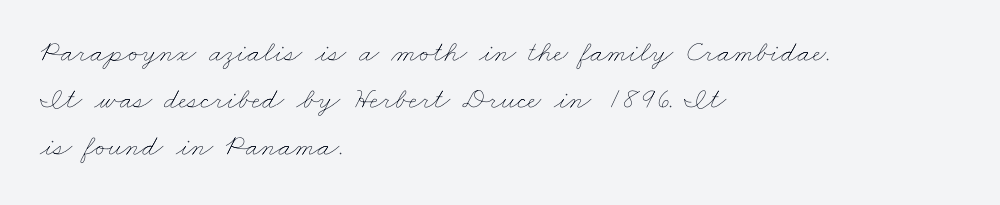
Q: Is the text bold? A: No.
Q: Is the text underlined? A: No.
Q: How is the paragraph aligned? A: Left-aligned.
Q: Is the spacing between letters normal or unusually wide? A: Normal.
Q: Is the spacing between lines tight, normal or loose? A: Normal.
Q: Width (condensed, normal, or wide)? A: Wide.
Q: Stroke contrast? A: Low.
Q: x-height? A: Small.
Q: Monospaced? A: No.
